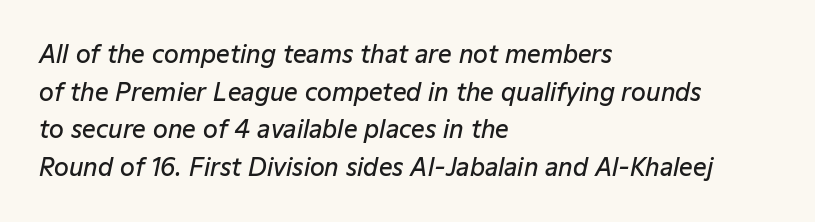
{"italic": "yes", "lean": "right", "slant_degrees": 12, "bold": "semi", "underline": "no", "align": "left", "line_spacing": "normal", "line_spacing_ratio": 1.57, "letter_spacing": "normal", "letter_spacing_em": 0.0, "glyph_px": 24}
